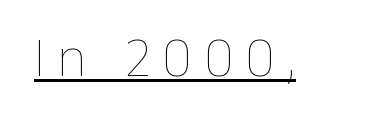
Q: Is the text bold? A: No.
Q: Is the text italic (slanted)? A: No, it is upright.
Q: Is the text underlined? A: Yes.
Q: Is the spacing between letters normal or unusually wide? A: Unusually wide.
Q: Width (condensed, normal, or wide)? A: Normal.
Q: Stroke contrast? A: Low.
Q: x-height? A: Medium.
Q: Monospaced? A: No.
